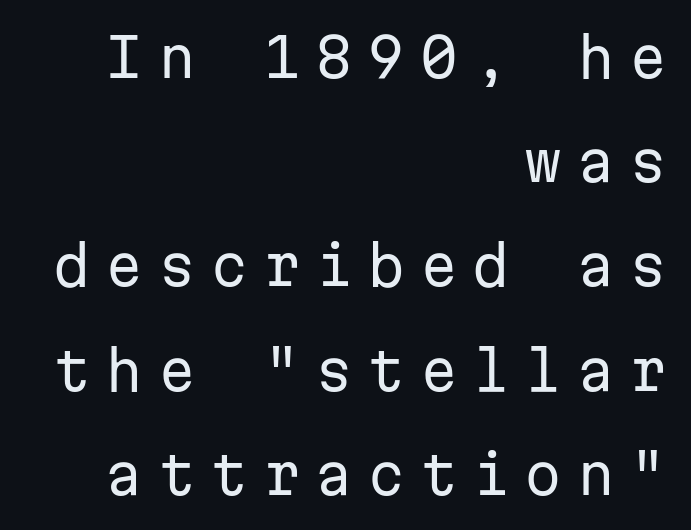
Q: Is the text bold? A: No.
Q: Is the text italic (slanted)? A: No, it is upright.
Q: Is the typeface a serif or a sans-serif typeface? A: Sans-serif.
Q: Is the text underlined? A: No.
Q: How is the paragraph aligned? A: Right-aligned.
Q: Is the spacing between letters normal or unusually wide? A: Unusually wide.
Q: Is the spacing between lines tight, normal or loose? A: Loose.
Q: Width (condensed, normal, or wide)? A: Normal.
Q: Stroke contrast? A: Low.
Q: x-height? A: Medium.
Q: Monospaced? A: Yes.
